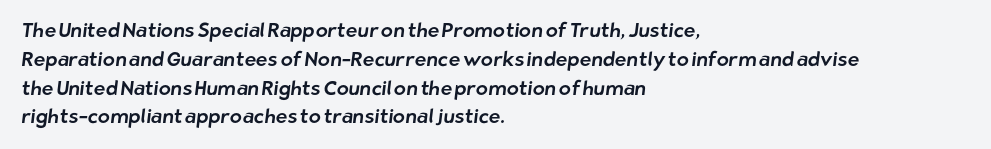
If you measured baseline to baseline, you'd find a middling distance. One-word summary of the alignment: left. Look at the tracking — it's just the regular setting, nothing added. The zone under the glyphs is completely vacant.
